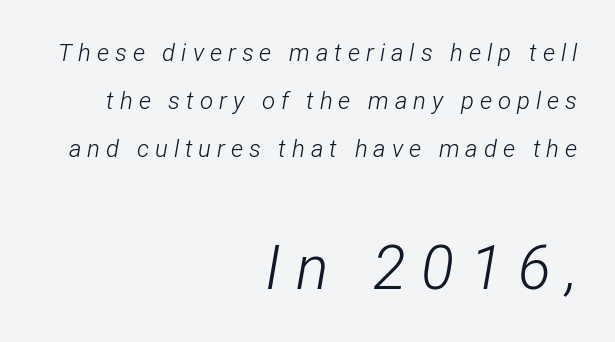
{"italic": "yes", "lean": "right", "slant_degrees": 12, "bold": "no", "weight": "light", "width": "condensed", "stroke_contrast": "low", "x_height": "medium", "monospaced": "no", "underline": "no", "align": "right", "line_spacing": "loose", "line_spacing_ratio": 2.01, "letter_spacing": "wide", "letter_spacing_em": 0.25, "larger_block": "second", "size_ratio": 2.54, "glyph_px": 61}
